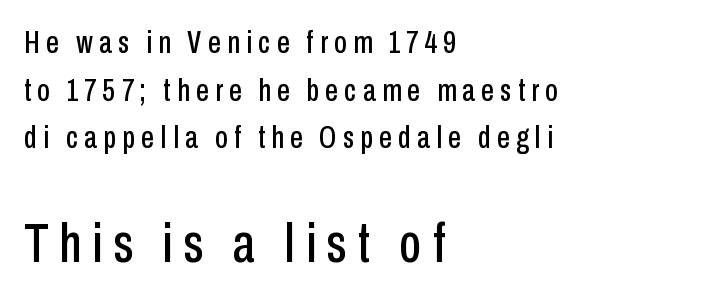
Q: Is the text italic (slanted)? A: No, it is upright.
Q: Is the typeface a serif or a sans-serif typeface? A: Sans-serif.
Q: Is the text underlined? A: No.
Q: How is the paragraph aligned? A: Left-aligned.
Q: Is the spacing between letters normal or unusually wide? A: Unusually wide.
Q: Is the spacing between lines tight, normal or loose? A: Normal.
Q: Which block of text is set in a larger size, the first (top) or the second (bottom)? A: The second (bottom) one.
Q: Width (condensed, normal, or wide)? A: Condensed.
Q: Stroke contrast? A: Low.
Q: x-height? A: Medium.
Q: Monospaced? A: No.
